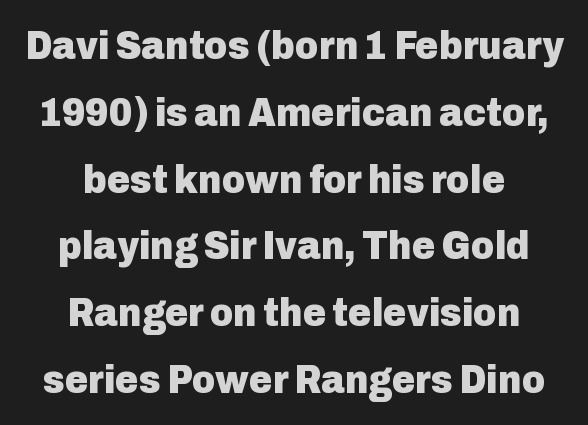
The image shows 40 px heavy sans-serif type, upright; set centered, normal line spacing (1.67x), normal letter spacing, not underlined; low stroke contrast and a medium x-height.
